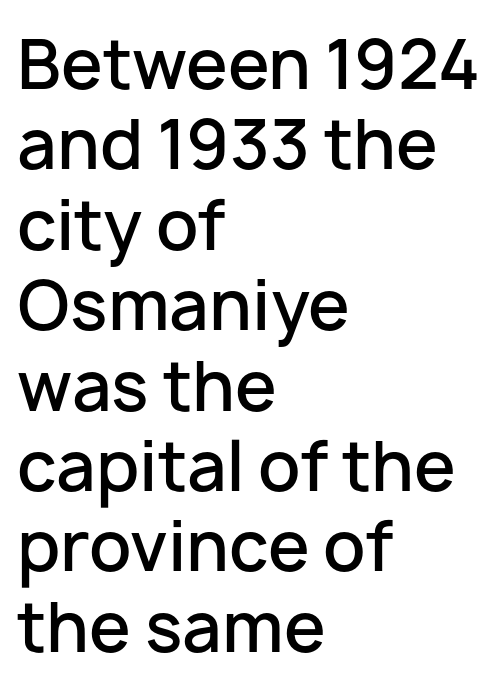
The image shows 67 px semibold sans-serif type, upright; set left-aligned, line spacing 1.2x, normal letter spacing, not underlined; low stroke contrast and a medium x-height.
